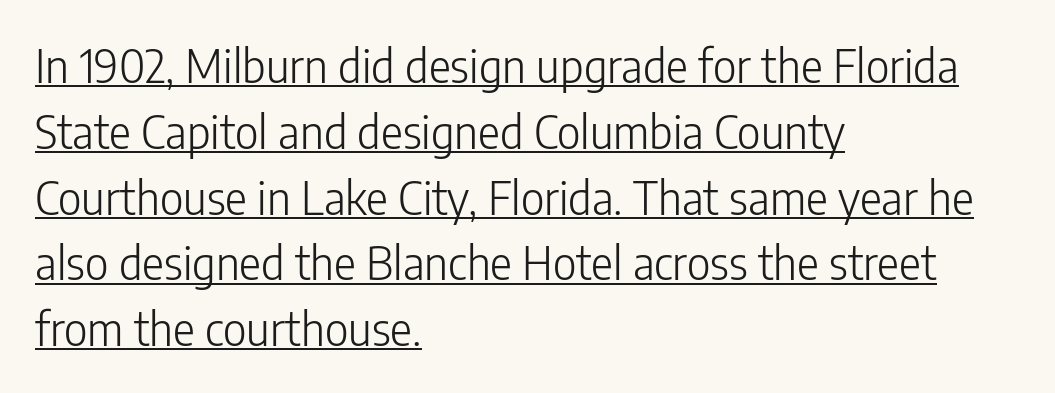
{"serif": "no", "italic": "no", "bold": "no", "weight": "light", "width": "condensed", "stroke_contrast": "low", "x_height": "medium", "monospaced": "no", "underline": "yes", "align": "left", "line_spacing": "normal", "line_spacing_ratio": 1.43, "letter_spacing": "normal", "letter_spacing_em": 0.0, "glyph_px": 46}
